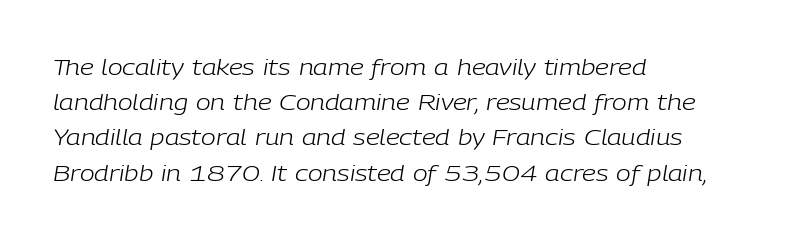
{"italic": "yes", "lean": "right", "slant_degrees": 9, "bold": "no", "underline": "no", "align": "left", "line_spacing": "normal", "line_spacing_ratio": 1.6, "letter_spacing": "normal", "letter_spacing_em": 0.0, "glyph_px": 22}
